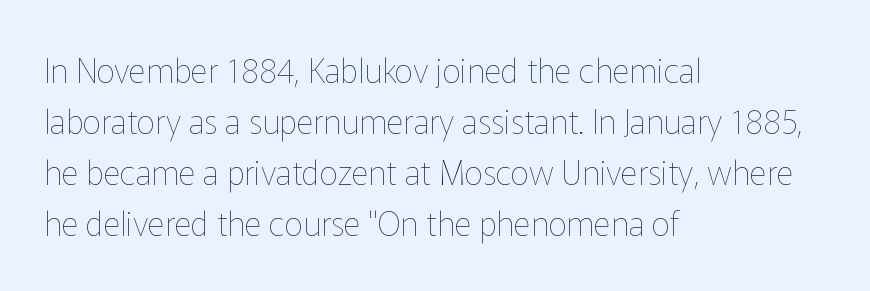
The image shows 33 px thin type, upright; set left-aligned, normal line spacing (1.55x), normal letter spacing, not underlined; low stroke contrast and a medium x-height.
